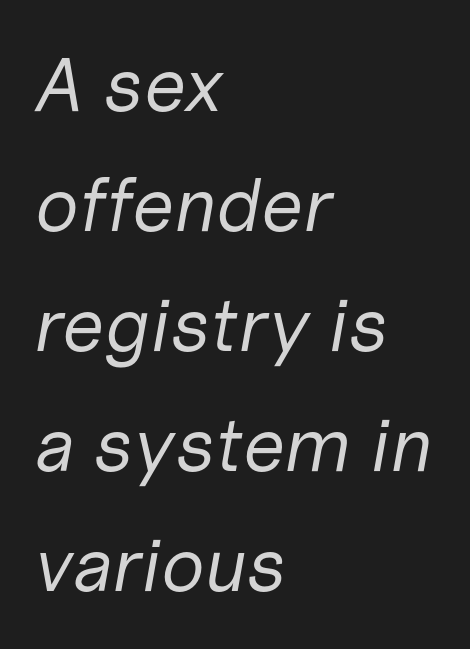
The font's italic variant was chosen for this text. Heft: none added — not bold. One glance says typical: line gaps are just what's usual. Has an underline been added? It has not.
